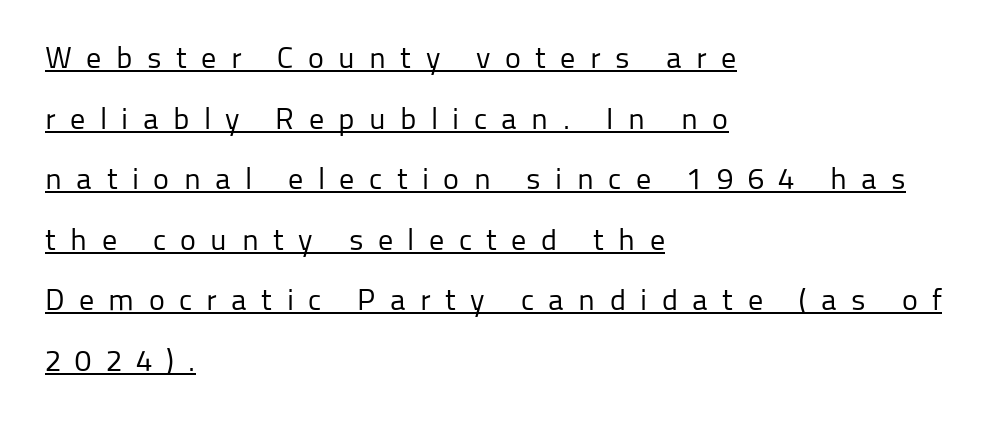
{"serif": "no", "italic": "no", "bold": "no", "weight": "regular", "width": "normal", "stroke_contrast": "low", "x_height": "medium", "monospaced": "no", "underline": "yes", "align": "left", "line_spacing": "loose", "line_spacing_ratio": 2.02, "letter_spacing": "wide", "letter_spacing_em": 0.48, "glyph_px": 30}
